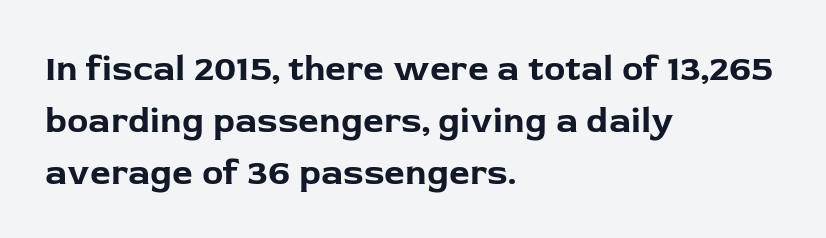
The image shows 36 px bold sans-serif type, upright; set left-aligned, normal line spacing (1.44x), normal letter spacing, not underlined; low stroke contrast and a medium x-height.
